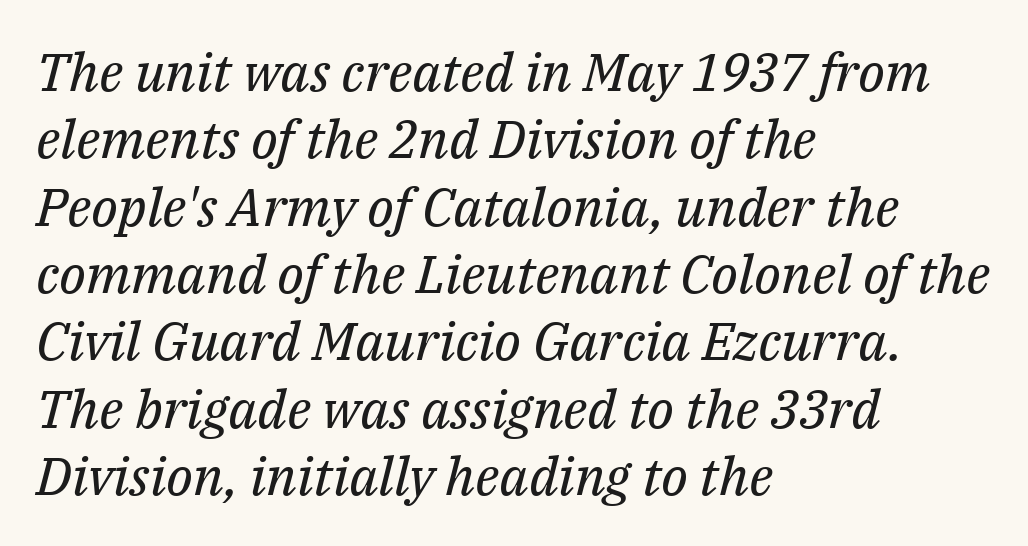
Q: Is the text bold? A: No.
Q: Is the text italic (slanted)? A: Yes, it leans right by about 14 degrees.
Q: Is the typeface a serif or a sans-serif typeface? A: Serif.
Q: Is the text underlined? A: No.
Q: How is the paragraph aligned? A: Left-aligned.
Q: Is the spacing between letters normal or unusually wide? A: Normal.
Q: Is the spacing between lines tight, normal or loose? A: Normal.
Q: Width (condensed, normal, or wide)? A: Normal.
Q: Stroke contrast? A: Medium.
Q: x-height? A: Medium.
Q: Monospaced? A: No.
